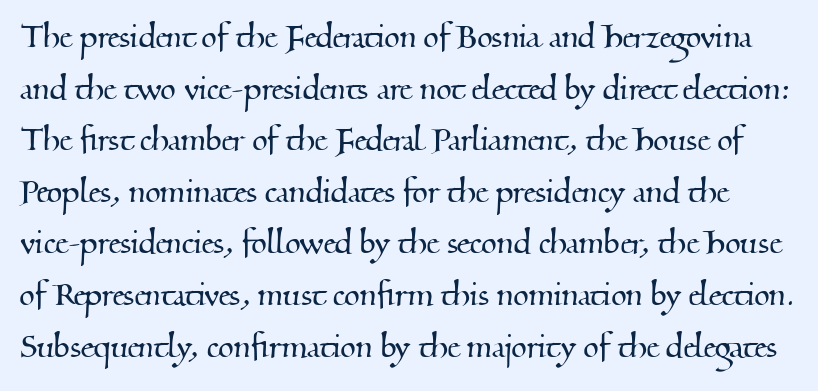
Q: Is the typeface a serif or a sans-serif typeface? A: Serif.
Q: Is the text underlined? A: No.
Q: Is the spacing between letters normal or unusually wide? A: Normal.
Q: Is the spacing between lines tight, normal or loose? A: Normal.
Q: Width (condensed, normal, or wide)? A: Normal.
Q: Stroke contrast? A: Medium.
Q: x-height? A: Small.
Q: Monospaced? A: No.
